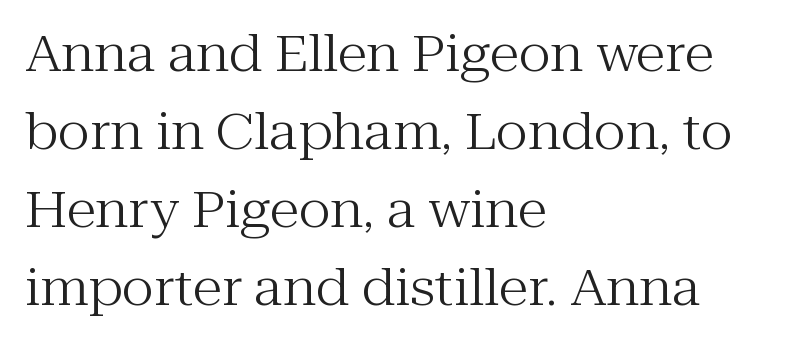
Type style note: has serifs. If you measured baseline to baseline, you'd find a middling distance. In terms of letterspacing, this is plain default setting. Note the varied advance widths — an 'i' is clearly narrower than an 'm'. Line starts are locked; line ends wander.
